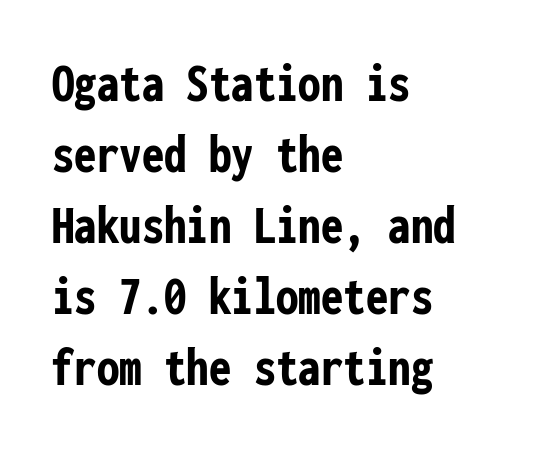
Which margin do the lines hug? The left one — the right edge is uneven. These lines are rendered in a fixed-pitch font. Is there any slant? The stems are plumb. Spacing between characters is what you'd get straight out of the box. The font is running at its bold setting. Rule under the text: the space is simply empty.
